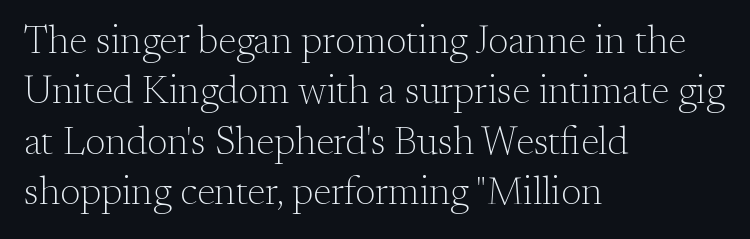
Q: Is the text bold? A: No.
Q: Is the text italic (slanted)? A: No, it is upright.
Q: Is the typeface a serif or a sans-serif typeface? A: Serif.
Q: Is the text underlined? A: No.
Q: How is the paragraph aligned? A: Left-aligned.
Q: Is the spacing between letters normal or unusually wide? A: Normal.
Q: Is the spacing between lines tight, normal or loose? A: Normal.
Q: Width (condensed, normal, or wide)? A: Normal.
Q: Stroke contrast? A: Medium.
Q: x-height? A: Small.
Q: Monospaced? A: No.
